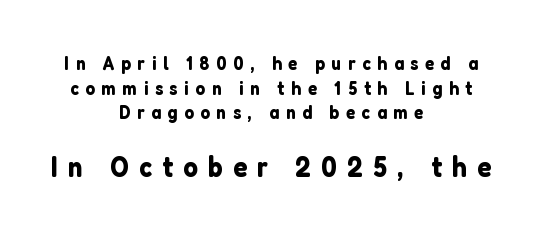
The image shows 29 px sans-serif type, upright; set centered, normal line spacing (1.3x), unusually wide letter spacing (+0.35 em), not underlined; the second (bottom) block is 1.53x larger; low stroke contrast and a medium x-height.
